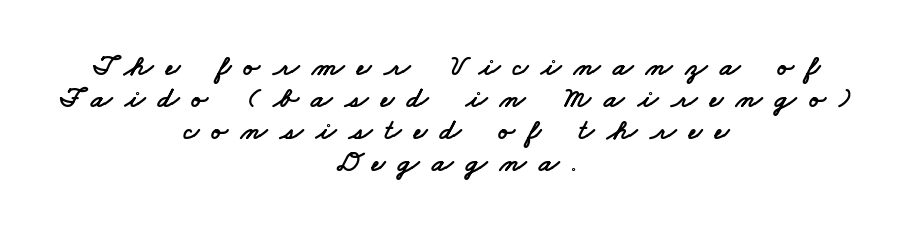
Q: Is the typeface a serif or a sans-serif typeface? A: Sans-serif.
Q: Is the text underlined? A: No.
Q: How is the paragraph aligned? A: Centered.
Q: Is the spacing between letters normal or unusually wide? A: Unusually wide.
Q: Is the spacing between lines tight, normal or loose? A: Tight.
Q: Width (condensed, normal, or wide)? A: Wide.
Q: Stroke contrast? A: Low.
Q: x-height? A: Small.
Q: Monospaced? A: No.
